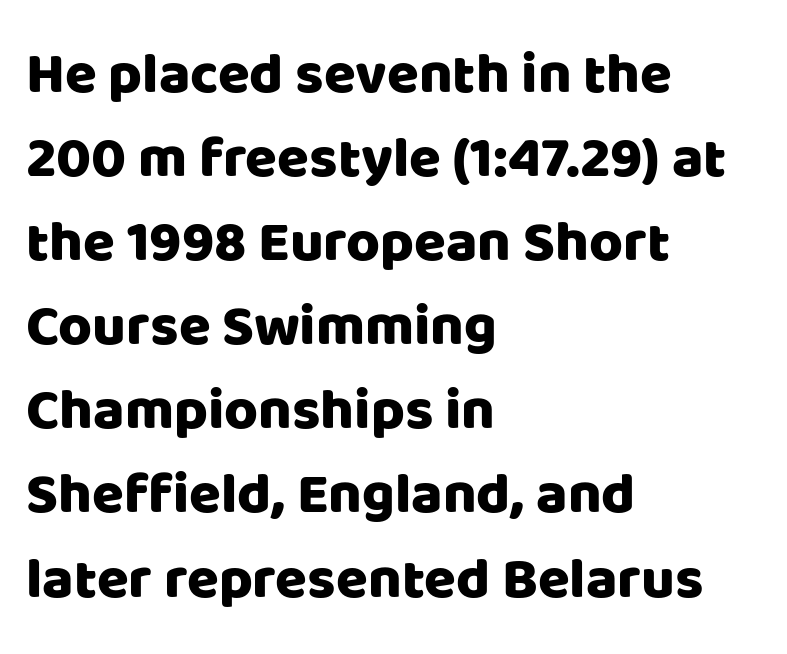
The image shows 58 px sans-serif type, upright; set left-aligned, normal line spacing (1.45x), normal letter spacing, not underlined; low stroke contrast and a large x-height.
